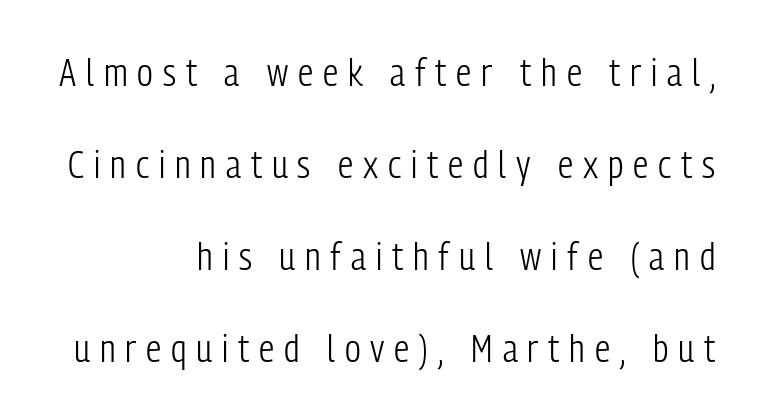
{"serif": "no", "italic": "no", "bold": "no", "weight": "light", "width": "condensed", "stroke_contrast": "low", "x_height": "medium", "monospaced": "no", "underline": "no", "align": "right", "line_spacing": "loose", "line_spacing_ratio": 2.42, "letter_spacing": "wide", "letter_spacing_em": 0.26, "glyph_px": 38}
